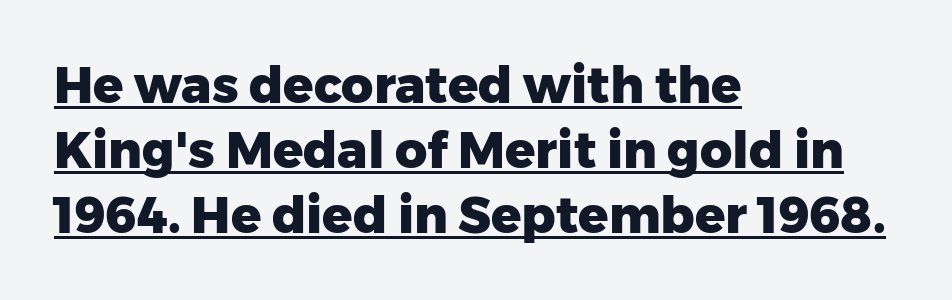
Q: Is the text bold? A: Yes.
Q: Is the text italic (slanted)? A: No, it is upright.
Q: Is the typeface a serif or a sans-serif typeface? A: Sans-serif.
Q: Is the text underlined? A: Yes.
Q: How is the paragraph aligned? A: Left-aligned.
Q: Is the spacing between letters normal or unusually wide? A: Normal.
Q: Is the spacing between lines tight, normal or loose? A: Normal.
Q: Width (condensed, normal, or wide)? A: Normal.
Q: Stroke contrast? A: Low.
Q: x-height? A: Medium.
Q: Monospaced? A: No.
